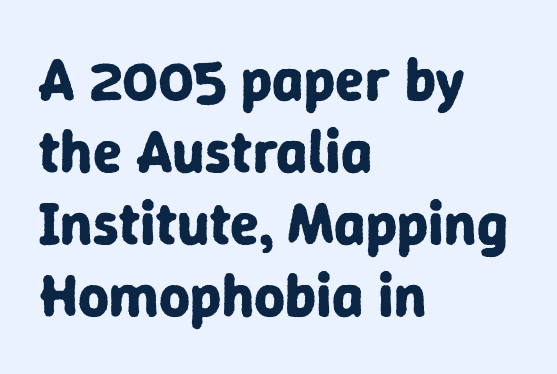
Think of a printed novel: that variable character pitch is what you see here. The lines are quadded left. Examine the stroke ends and you'll find no serifs. The words here are not underlined. These words are printed bold, with thick strokes throughout. Students, note that the glyphs here touch the page at normal intervals.
